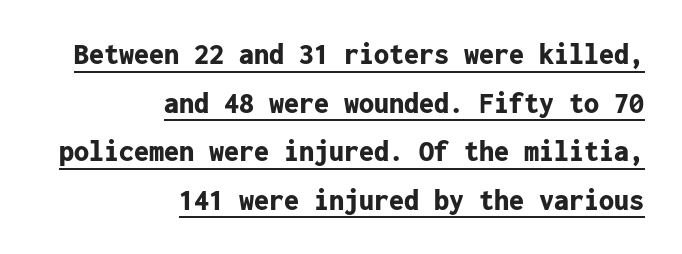
Q: Is the text bold? A: Yes.
Q: Is the text italic (slanted)? A: No, it is upright.
Q: Is the typeface a serif or a sans-serif typeface? A: Sans-serif.
Q: Is the text underlined? A: Yes.
Q: How is the paragraph aligned? A: Right-aligned.
Q: Is the spacing between letters normal or unusually wide? A: Normal.
Q: Is the spacing between lines tight, normal or loose? A: Normal.
Q: Width (condensed, normal, or wide)? A: Normal.
Q: Stroke contrast? A: Low.
Q: x-height? A: Medium.
Q: Monospaced? A: Yes.
